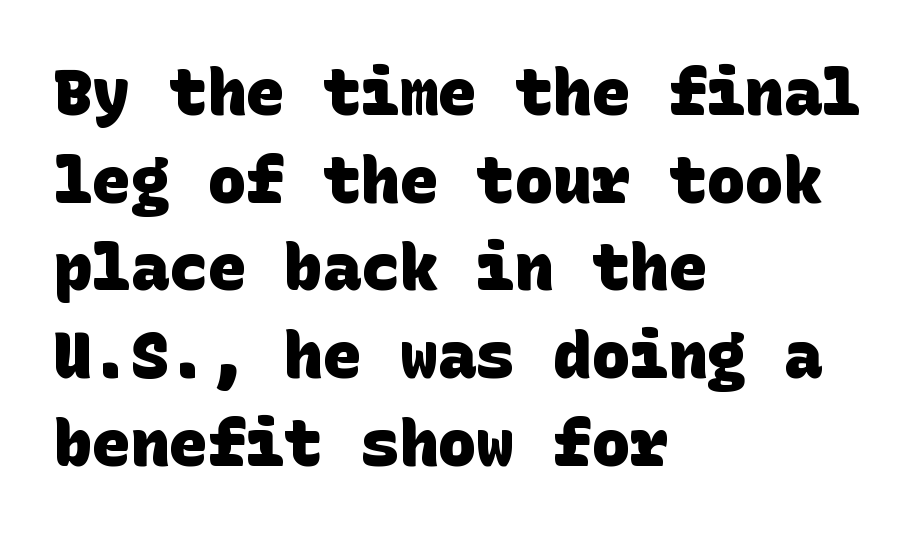
Q: Is the text bold? A: Yes.
Q: Is the typeface a serif or a sans-serif typeface? A: Sans-serif.
Q: Is the text underlined? A: No.
Q: How is the paragraph aligned? A: Left-aligned.
Q: Is the spacing between letters normal or unusually wide? A: Normal.
Q: Is the spacing between lines tight, normal or loose? A: Normal.
Q: Width (condensed, normal, or wide)? A: Normal.
Q: Stroke contrast? A: Low.
Q: x-height? A: Large.
